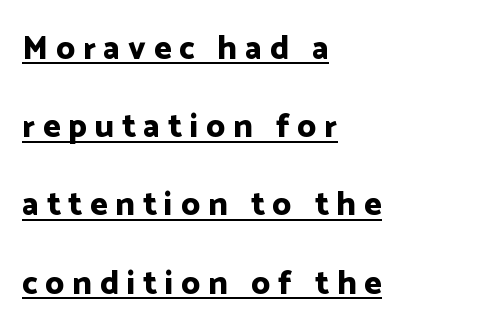
The image shows 33 px bold sans-serif type, upright; set left-aligned, loose line spacing (2.37x), unusually wide letter spacing (+0.24 em), underlined; low stroke contrast and a medium x-height.
